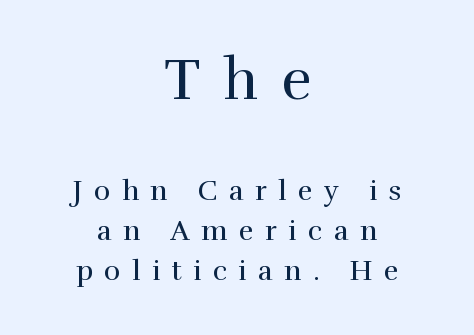
{"serif": "yes", "italic": "no", "bold": "no", "weight": "regular", "width": "normal", "stroke_contrast": "high", "x_height": "medium", "monospaced": "no", "underline": "no", "align": "center", "line_spacing": "normal", "line_spacing_ratio": 1.44, "letter_spacing": "wide", "letter_spacing_em": 0.41, "larger_block": "first", "size_ratio": 2.04, "glyph_px": 57}
